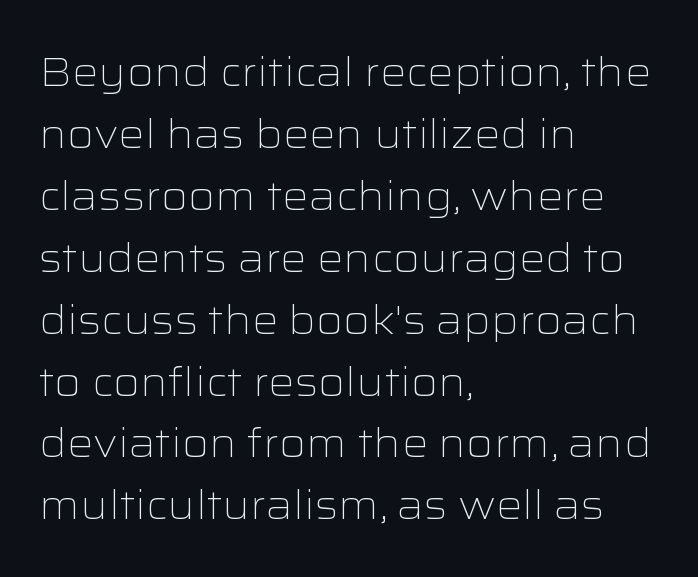
A roman cut, with each character standing at attention. These lines are composed in type without serifs. Tracking value appears to be zero — textbook default spacing. The zone under the glyphs is completely vacant. If you measured baseline to baseline, you'd find a middling distance. A light-to-regular cut is what we see here.
